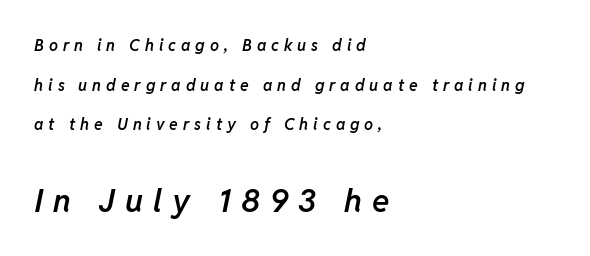
Q: Is the text bold? A: Semi-bold.
Q: Is the text italic (slanted)? A: Yes, it leans right by about 11 degrees.
Q: Is the text underlined? A: No.
Q: How is the paragraph aligned? A: Left-aligned.
Q: Is the spacing between letters normal or unusually wide? A: Unusually wide.
Q: Is the spacing between lines tight, normal or loose? A: Loose.
Q: Which block of text is set in a larger size, the first (top) or the second (bottom)? A: The second (bottom) one.
Q: Width (condensed, normal, or wide)? A: Normal.
Q: Stroke contrast? A: Low.
Q: x-height? A: Medium.
Q: Monospaced? A: No.
